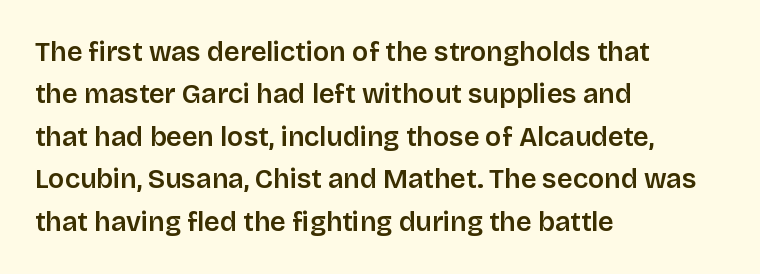
{"italic": "no", "underline": "no", "align": "left", "line_spacing": "normal", "line_spacing_ratio": 1.57, "letter_spacing": "normal", "letter_spacing_em": 0.0, "glyph_px": 27}
